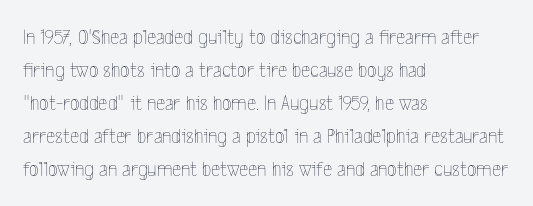
The image shows 22 px text type, upright; set left-aligned, normal line spacing (1.5x), normal letter spacing, not underlined.
